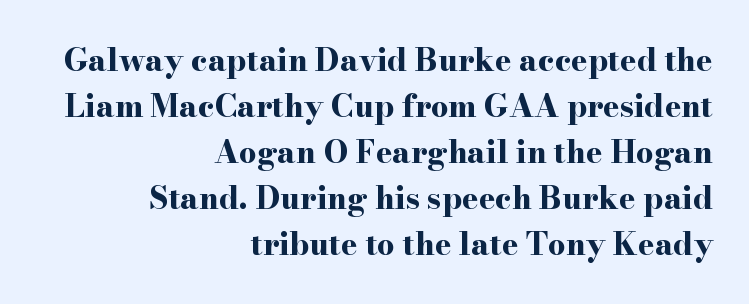
{"serif": "yes", "italic": "no", "bold": "yes", "weight": "bold", "width": "wide", "stroke_contrast": "high", "x_height": "small", "monospaced": "no", "underline": "no", "align": "right", "line_spacing": "normal", "line_spacing_ratio": 1.48, "letter_spacing": "normal", "letter_spacing_em": 0.0, "glyph_px": 31}
